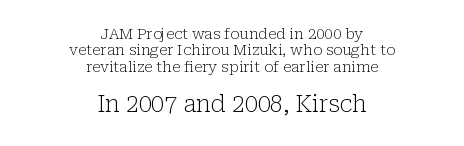
Q: Is the text bold? A: No.
Q: Is the text italic (slanted)? A: No, it is upright.
Q: Is the text underlined? A: No.
Q: How is the paragraph aligned? A: Centered.
Q: Is the spacing between letters normal or unusually wide? A: Normal.
Q: Is the spacing between lines tight, normal or loose? A: Tight.
Q: Which block of text is set in a larger size, the first (top) or the second (bottom)? A: The second (bottom) one.
